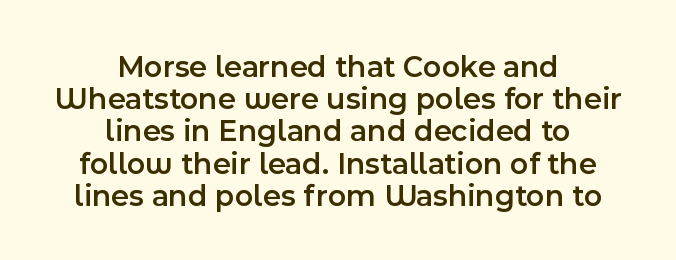
These words are printed semibold, heavier than regular yet not bold. A typesetter would call this proportional, since set widths differ per character. The rendering positions every line midway between the sides. The specimen omits any rule beneath the text block's lines. No extra tracking has been applied to these lines. The typography opts for an upright posture over an oblique one.
